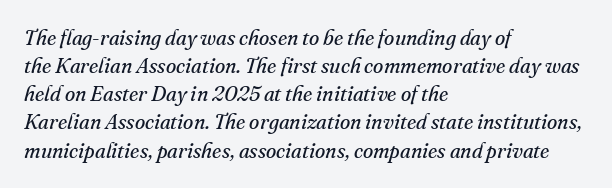
Q: Is the text bold? A: No.
Q: Is the text italic (slanted)? A: Yes, it leans right by about 16 degrees.
Q: Is the text underlined? A: No.
Q: How is the paragraph aligned? A: Left-aligned.
Q: Is the spacing between letters normal or unusually wide? A: Normal.
Q: Is the spacing between lines tight, normal or loose? A: Normal.
